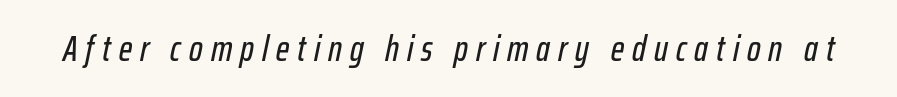
Q: Is the text italic (slanted)? A: Yes, it leans right by about 12 degrees.
Q: Is the text underlined? A: No.
Q: Is the spacing between letters normal or unusually wide? A: Unusually wide.
Q: Width (condensed, normal, or wide)? A: Condensed.
Q: Stroke contrast? A: Low.
Q: x-height? A: Medium.
Q: Monospaced? A: No.
